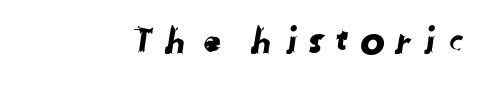
The image shows 37 px sans-serif type; set unusually wide letter spacing (+0.27 em), not underlined; low stroke contrast and a medium x-height.
